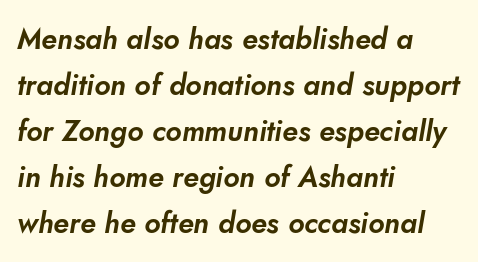
Each word holds together tightly as a unit, with standard inter-letter gaps. No feet cap the strokes, marking this as sans-serif type. The passage shown is typed in a proportional face where columns would drift. Evenly set lines give the paragraph a standard silhouette.
